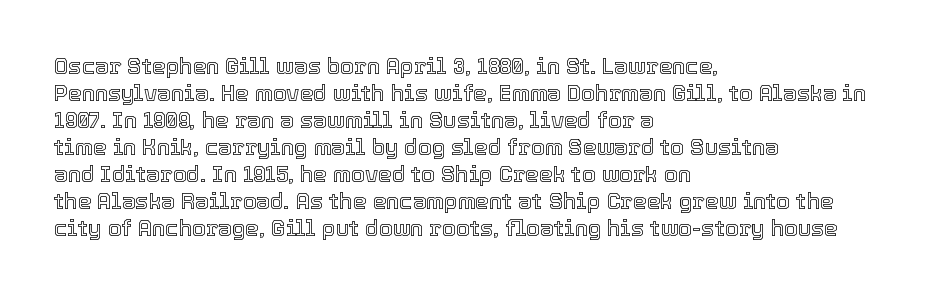
The horizontal fit of the characters is conventional and even. The typesetter chose a ragged-right arrangement here. Upright lettering throughout. The specimen omits any rule beneath the text block's lines.
